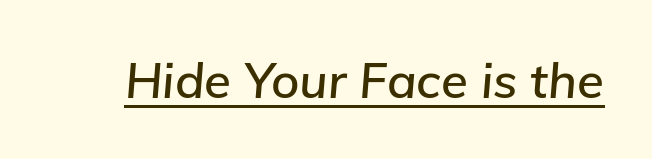
Q: Is the text italic (slanted)? A: Yes, it leans right by about 5 degrees.
Q: Is the text underlined? A: Yes.
Q: Is the spacing between letters normal or unusually wide? A: Normal.
Q: Width (condensed, normal, or wide)? A: Normal.
Q: Stroke contrast? A: Low.
Q: x-height? A: Medium.
Q: Monospaced? A: No.
